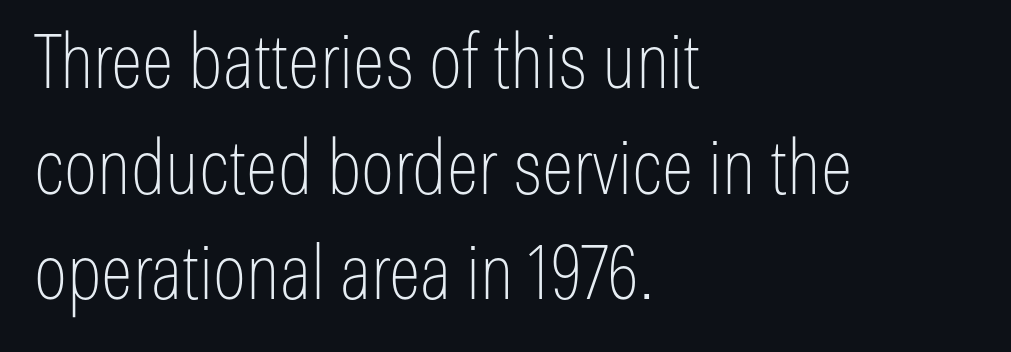
Compared with a centered layout, this one pins lines to the left instead. Reading down the column, the eye jumps a familiar distance to each next line. Words appear dense and cohesive because spacing is normal. Serif or sans? Sans — the stroke terminals are bare.
